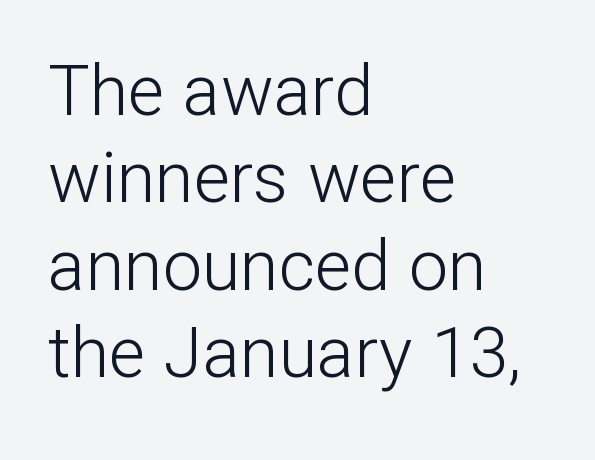
Q: Is the text bold? A: No.
Q: Is the text italic (slanted)? A: No, it is upright.
Q: Is the typeface a serif or a sans-serif typeface? A: Sans-serif.
Q: Is the text underlined? A: No.
Q: How is the paragraph aligned? A: Left-aligned.
Q: Is the spacing between letters normal or unusually wide? A: Normal.
Q: Is the spacing between lines tight, normal or loose? A: Normal.
Q: Width (condensed, normal, or wide)? A: Normal.
Q: Stroke contrast? A: Low.
Q: x-height? A: Medium.
Q: Monospaced? A: No.
